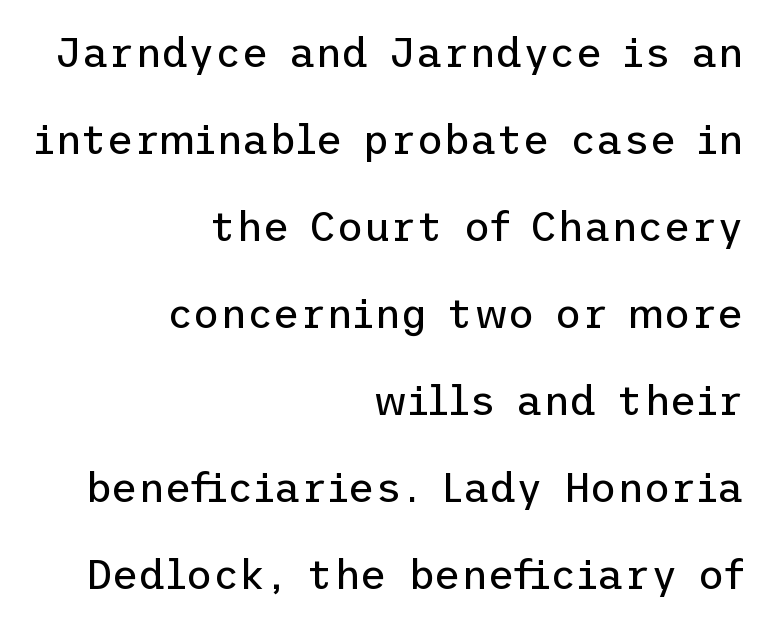
{"serif": "no", "italic": "no", "bold": "no", "weight": "regular", "width": "normal", "stroke_contrast": "low", "x_height": "medium", "underline": "no", "align": "right", "line_spacing": "loose", "line_spacing_ratio": 2.12, "letter_spacing": "normal", "letter_spacing_em": 0.0, "glyph_px": 41}
